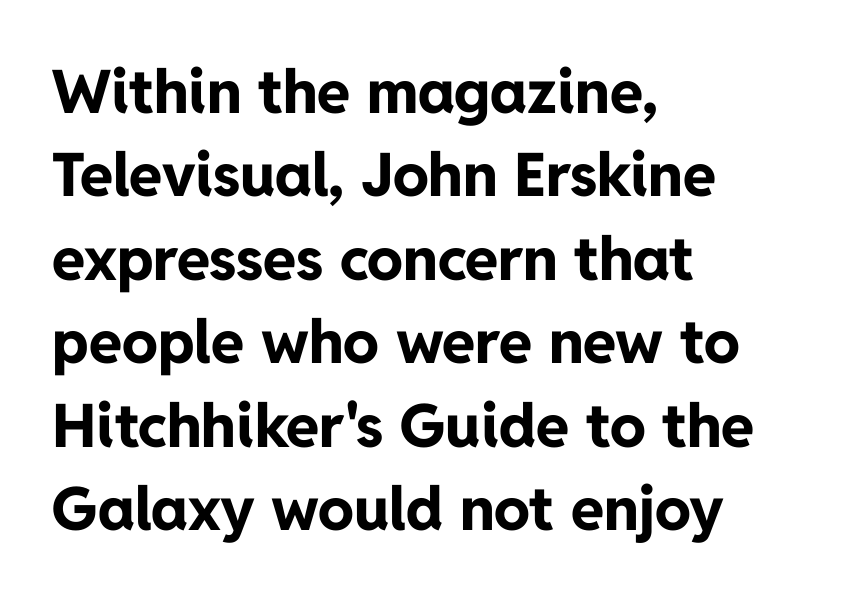
Observe the ordinary spacing: letters are neighbours, not strangers. The designer left line spacing at the default. I'd call this a sans setting — the letters go barefoot. Teacher's note: observe the even left margin — that is flush-left alignment. When letters stand straight like this, we call the style roman or upright. Is the type bold? Yes — the strokes are clearly thick and heavy.
